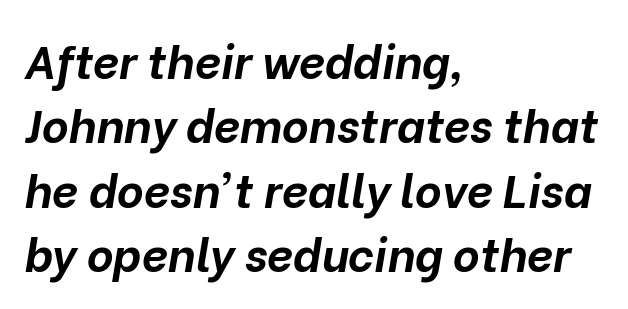
How would I describe the line gaps? Plain and ordinary. Tracking here is standard; glyphs follow each other at the usual distance. Rule under the text: the space is simply empty. Pretty heavy lettering here — definitely bold.
